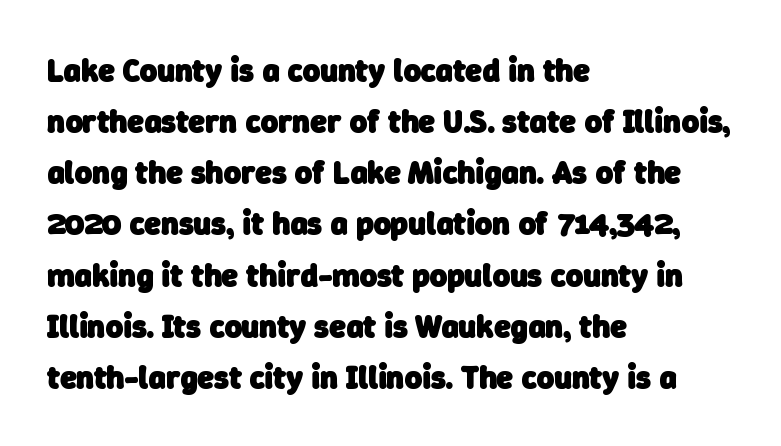
The image shows 33 px heavy sans-serif type; set left-aligned, normal line spacing (1.55x), normal letter spacing, not underlined; low stroke contrast and a medium x-height.
